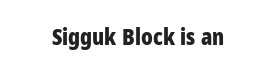
Default kerning and tracking; the words read as compact shapes. Short and long lines alike share a common midpoint. Summary of weight: heavy, a full bold. Notice how the stems are strictly vertical — no italics here. The string is rendered with underlining switched off.
